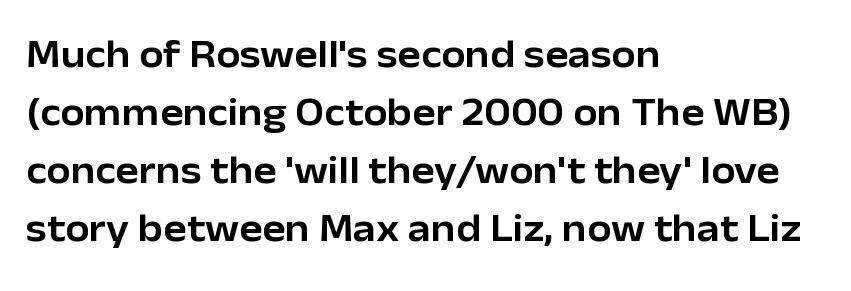
The strip under each line holds only bare page. Horizontally, the lines are justified to the leading edge only. What kind of face is this? One without serifs — a sans. The rows are spaced the way most documents space them. The type sits square on the baseline with zero lean. Letter spacing: default.
